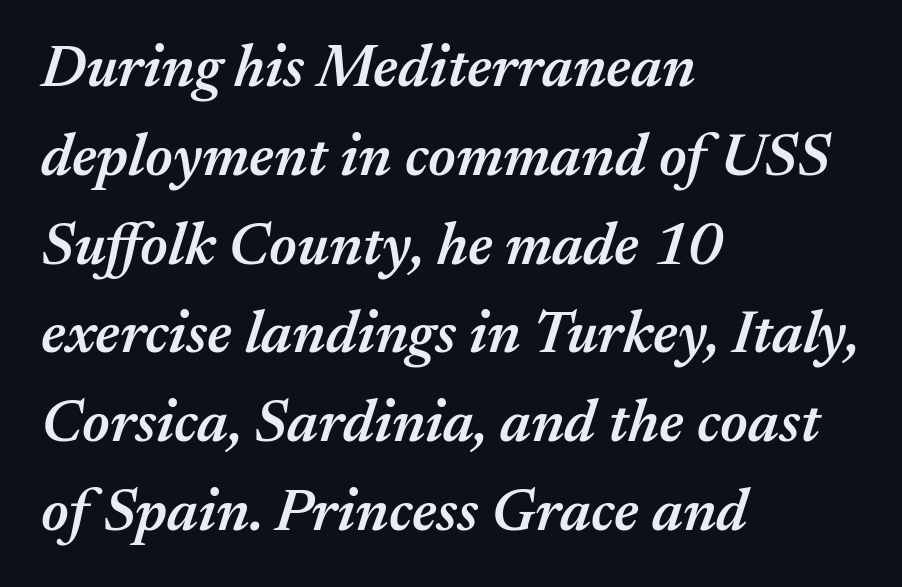
It's the slanting kind of type. Set as a demibold, roughly 600 on the weight scale. How would I describe the line gaps? Plain and ordinary. Nothing unusual about the tracking: characters are spaced as the font intends.
